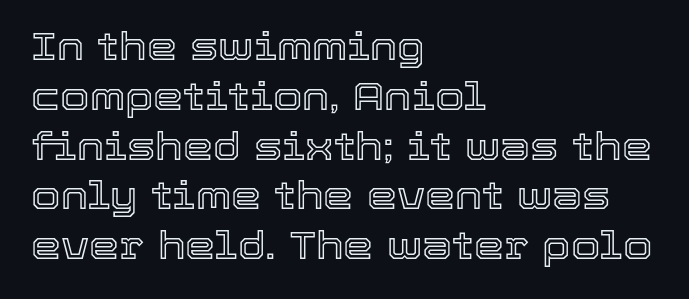
The image shows 38 px text type, upright; set left-aligned, normal line spacing (1.31x), normal letter spacing, not underlined; a medium x-height.
